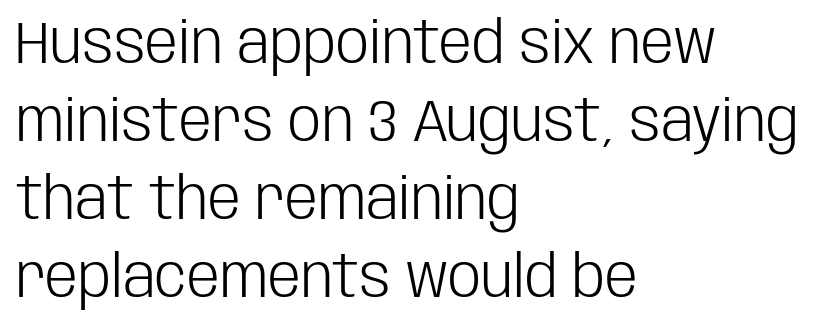
Descenders are the only things crossing below the line. These lines are composed in type without serifs. Posture: vertical. The letterforms sit at book weight or below.
